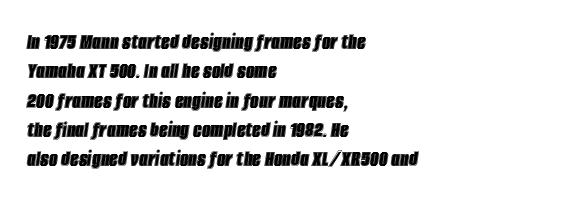
Q: Is the text italic (slanted)? A: Yes, it leans right by about 8 degrees.
Q: Is the text underlined? A: No.
Q: How is the paragraph aligned? A: Left-aligned.
Q: Is the spacing between letters normal or unusually wide? A: Normal.
